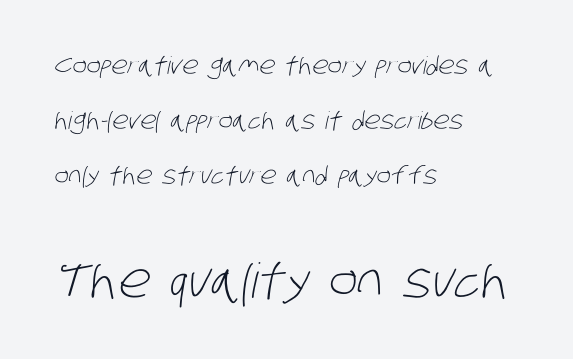
This sample uses plain, unmodified letter spacing. The space between consecutive lines is lavish. These lines are rendered in a variable-pitch font. The designer gave the closing block more size than the opening block.
